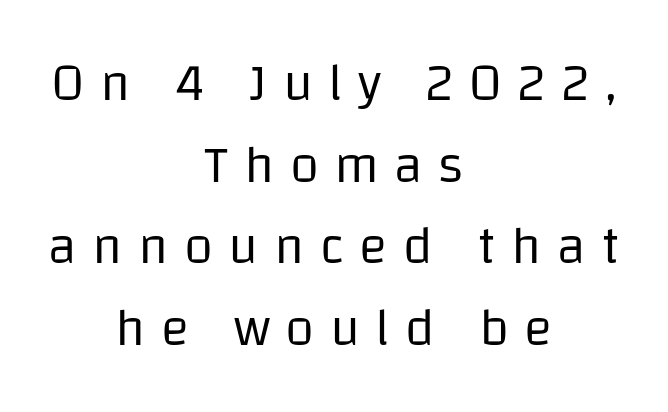
Compared with a typical body face, this is equally light or lighter still. The tracking reads as deliberately expanded to a designer's eye. The designer left line spacing at the default. Is the block centered? Yes — each line is placed symmetrically about the middle. This sample uses an upright cut, with every glyph sitting square on the baseline. The type family on display is of the sans-serif kind.
